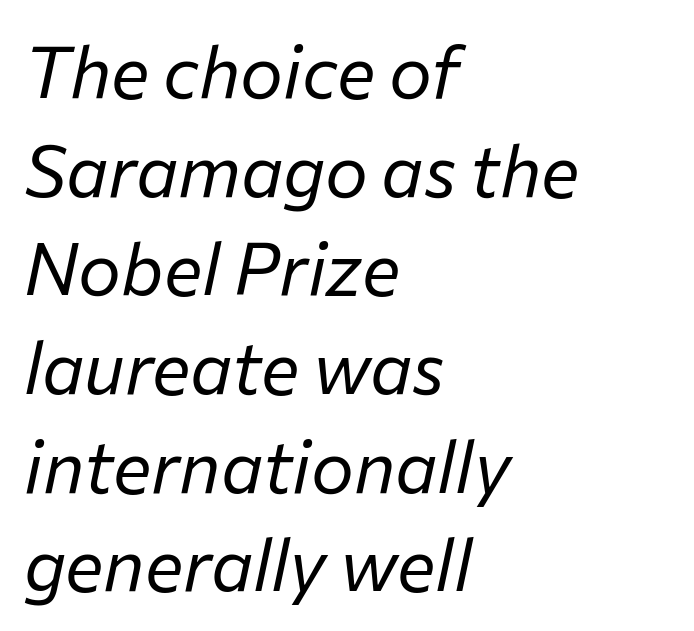
{"italic": "yes", "lean": "right", "slant_degrees": 12, "bold": "no", "weight": "regular", "width": "normal", "stroke_contrast": "low", "x_height": "medium", "monospaced": "no", "underline": "no", "align": "left", "line_spacing": "normal", "line_spacing_ratio": 1.37, "letter_spacing": "normal", "letter_spacing_em": 0.0, "glyph_px": 72}
